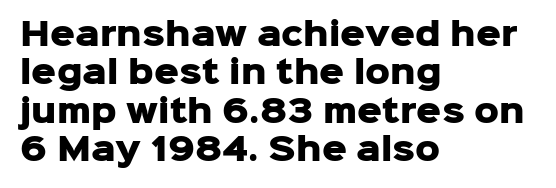
The image shows 31 px heavy sans-serif type, upright; set left-aligned, line spacing 1.24x, normal letter spacing, not underlined; low stroke contrast and a medium x-height.
